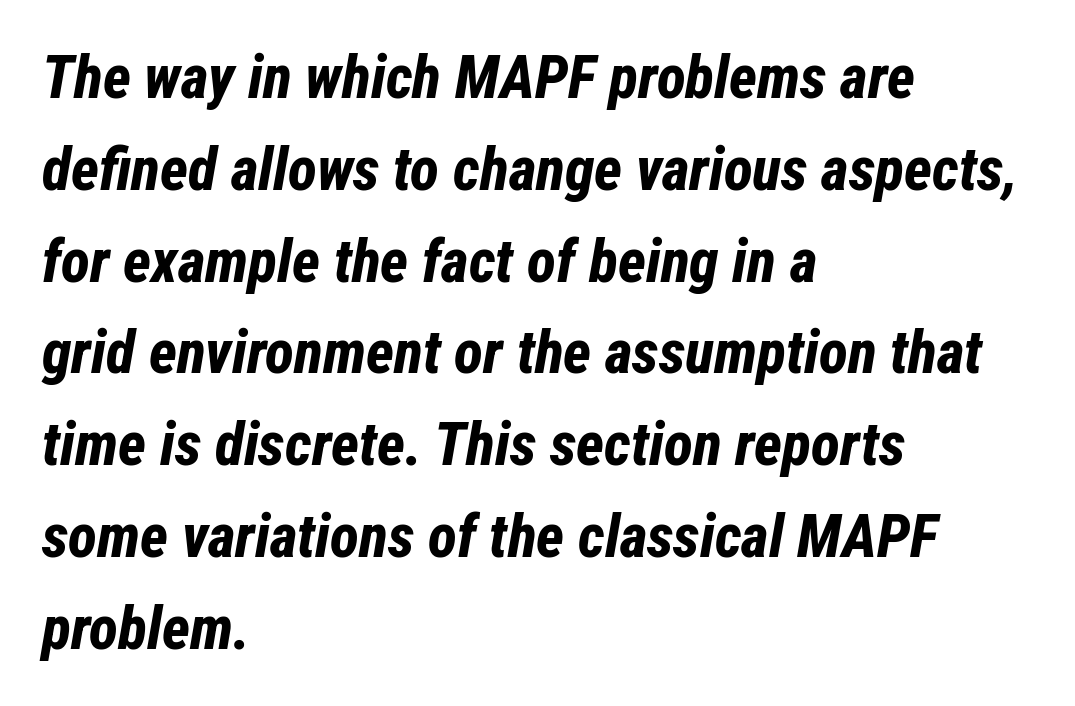
The passage shown is typed in a proportional face where columns would drift. Each row of text sits above clean, open space. When letters slant like this, we call the style italic. Summary of vertical rhythm: regular, with standard interline spacing. How heavy is the stroke? Heavy — this is a bold. Nothing unusual about the tracking: characters are spaced as the font intends.
